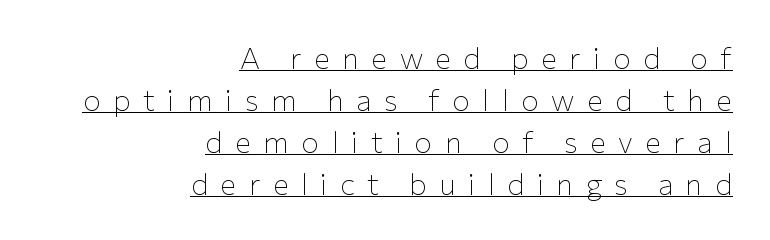
The type sits square on the baseline with zero lean. Someone cranked the tracking dial way up on this one. Every word sits above its own underline. A normal amount of white space separates one row of letters from the next. Typeset ragged left — the right edge is the straight one. The face used here is proportionally spaced, like ordinary book or web type.
